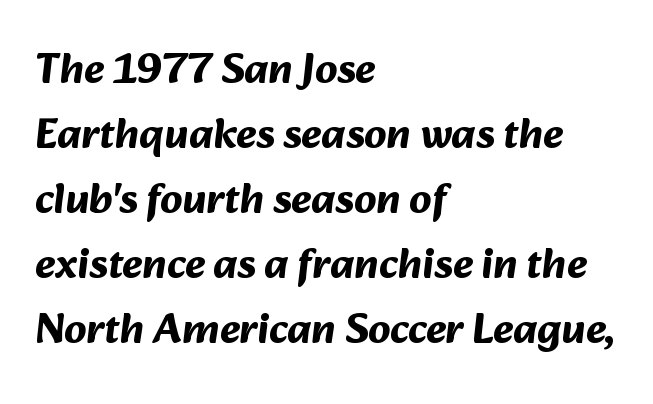
The image shows 43 px bold sans-serif type; set left-aligned, normal line spacing (1.51x), normal letter spacing, not underlined; medium stroke contrast and a medium x-height.
